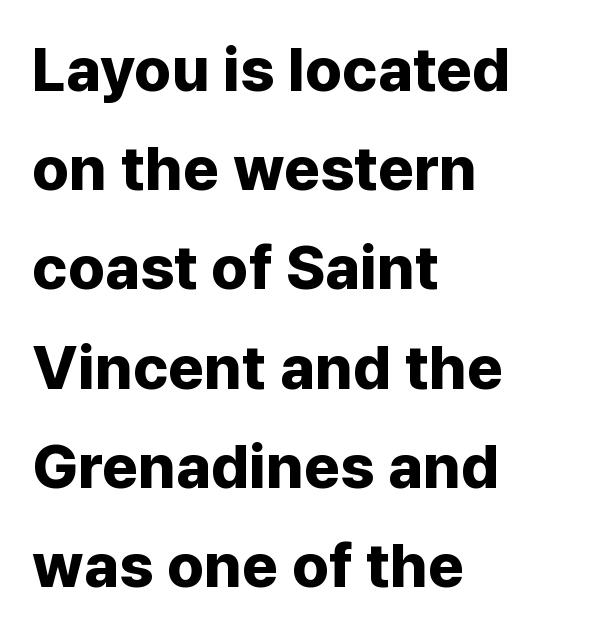
Q: Is the text bold? A: Yes.
Q: Is the text italic (slanted)? A: No, it is upright.
Q: Is the typeface a serif or a sans-serif typeface? A: Sans-serif.
Q: Is the text underlined? A: No.
Q: How is the paragraph aligned? A: Left-aligned.
Q: Is the spacing between letters normal or unusually wide? A: Normal.
Q: Is the spacing between lines tight, normal or loose? A: Normal.
Q: Width (condensed, normal, or wide)? A: Normal.
Q: Stroke contrast? A: Low.
Q: x-height? A: Medium.
Q: Monospaced? A: No.
